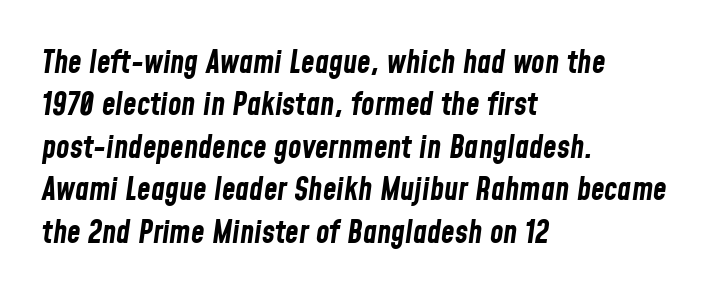
{"italic": "yes", "lean": "right", "slant_degrees": 8, "bold": "yes", "weight": "bold", "width": "condensed", "stroke_contrast": "low", "x_height": "medium", "monospaced": "no", "underline": "no", "align": "left", "line_spacing": "normal", "line_spacing_ratio": 1.37, "letter_spacing": "normal", "letter_spacing_em": 0.0, "glyph_px": 31}
